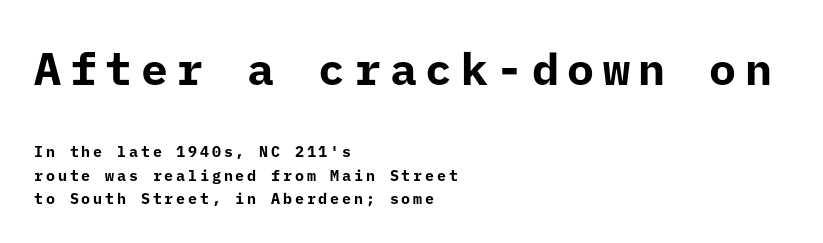
The image shows 45 px bold sans-serif type, upright; set left-aligned, normal line spacing (1.56x), not underlined; the first (top) block is 3.0x larger; low stroke contrast and a medium x-height.
